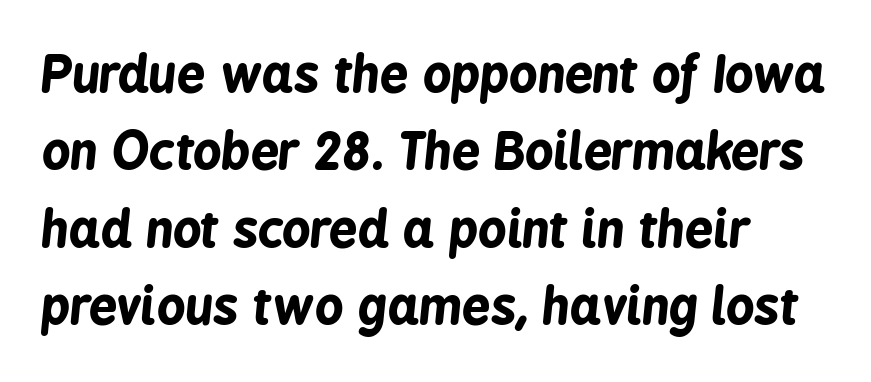
{"italic": "yes", "lean": "right", "slant_degrees": 6, "bold": "yes", "weight": "bold", "width": "condensed", "stroke_contrast": "low", "x_height": "medium", "monospaced": "no", "underline": "no", "line_spacing": "normal", "line_spacing_ratio": 1.55, "letter_spacing": "normal", "letter_spacing_em": 0.0, "glyph_px": 50}
